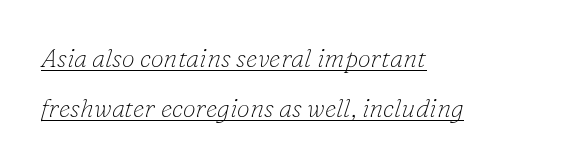
The image shows 26 px text type, italic (leaning right); set left-aligned, loose line spacing (1.92x), normal letter spacing, underlined.
